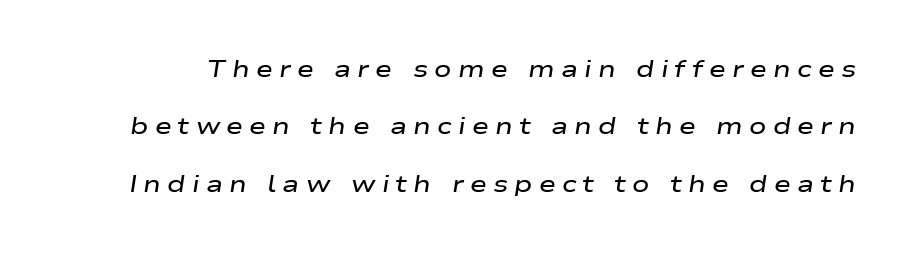
Baseline-to-baseline distance is far greater than the letter height. The rendering applies a slant to the glyphs. Anything drawn beneath the words? Only blank space. How heavy is the stroke? Medium-heavy — a semibold, shy of bold. The face used here is rendered with a markedly widened letterfit.
